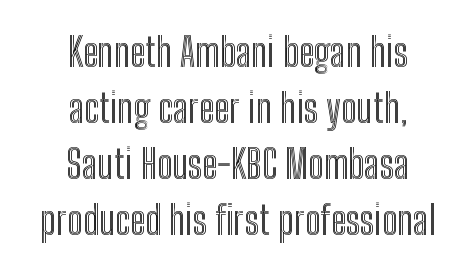
The image shows 40 px condensed type, upright; set centered, normal line spacing (1.4x), normal letter spacing, not underlined; a medium x-height.
